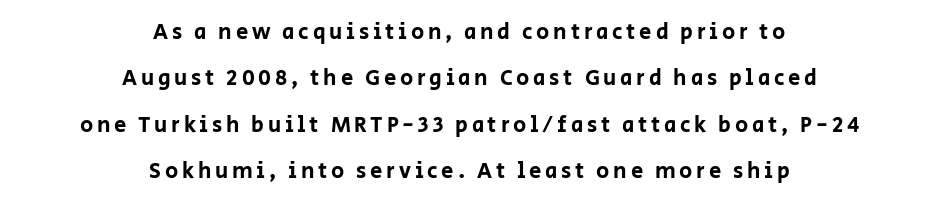
The image shows 22 px text type, upright; set centered, loose line spacing (2.11x), not underlined.
